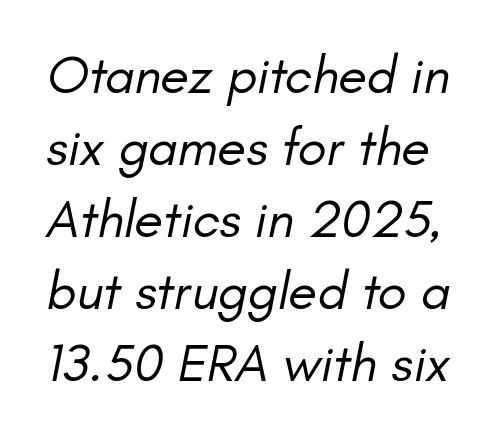
{"italic": "yes", "lean": "right", "slant_degrees": 11, "bold": "no", "weight": "regular", "width": "normal", "stroke_contrast": "low", "x_height": "small", "monospaced": "no", "underline": "no", "line_spacing": "normal", "line_spacing_ratio": 1.36, "letter_spacing": "normal", "letter_spacing_em": 0.0, "glyph_px": 53}
